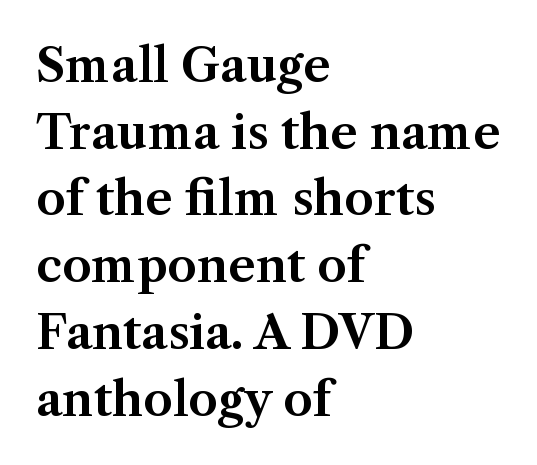
The image shows 47 px serif type, upright; set left-aligned, normal line spacing (1.42x), normal letter spacing, not underlined; medium stroke contrast and a medium x-height.
